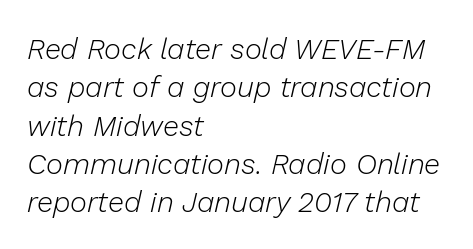
{"italic": "yes", "lean": "right", "slant_degrees": 13, "bold": "no", "weight": "light", "width": "normal", "stroke_contrast": "low", "x_height": "medium", "monospaced": "no", "underline": "no", "align": "left", "line_spacing": "normal", "line_spacing_ratio": 1.32, "letter_spacing": "normal", "letter_spacing_em": 0.0, "glyph_px": 29}
